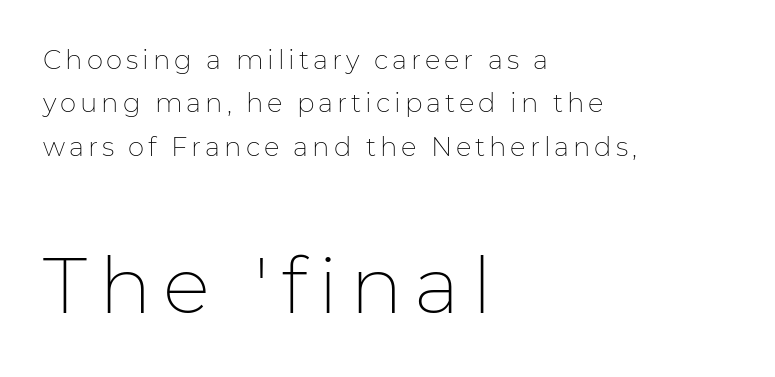
The face used here is proportionally spaced, like ordinary book or web type. Weight: in the light-to-regular range. The following chunk of copy outweighs the initial chunk in type size. If you measured baseline to baseline, you'd find a middling distance.
